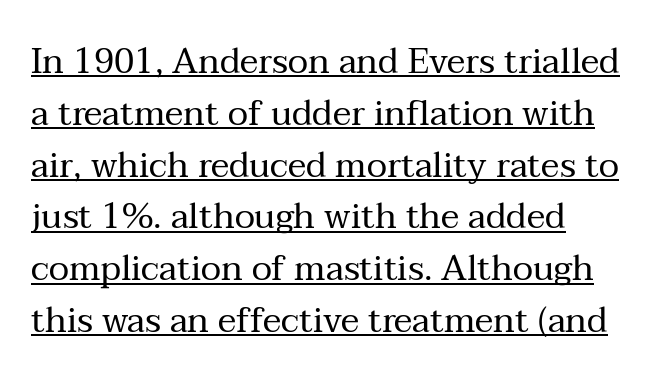
The image shows 35 px regular-weight serif type, upright; set left-aligned, normal line spacing (1.48x), normal letter spacing, underlined; medium stroke contrast and a medium x-height.
